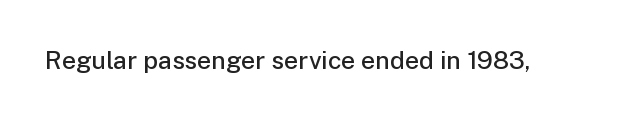
The letters stand upright; this is a roman face. Words appear dense and cohesive because spacing is normal. What weight is shown? A semibold, between regular and bold. The passage shown is not underscored anywhere.
